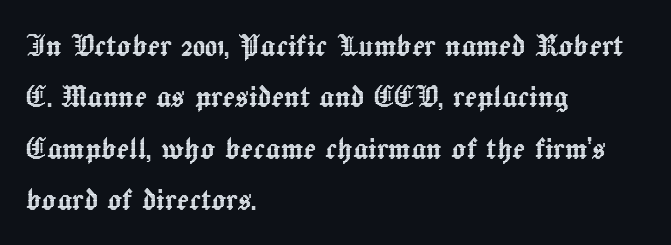
The image shows 37 px text type, upright; set left-aligned, normal line spacing (1.39x), normal letter spacing, not underlined; a medium x-height.
